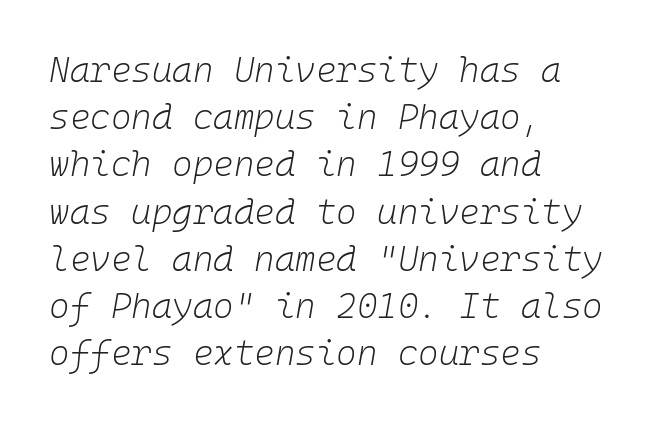
{"italic": "yes", "lean": "right", "slant_degrees": 10, "bold": "no", "weight": "light", "width": "normal", "stroke_contrast": "low", "x_height": "medium", "monospaced": "yes", "underline": "no", "align": "left", "line_spacing": "normal", "line_spacing_ratio": 1.35, "letter_spacing": "normal", "letter_spacing_em": 0.0, "glyph_px": 35}
